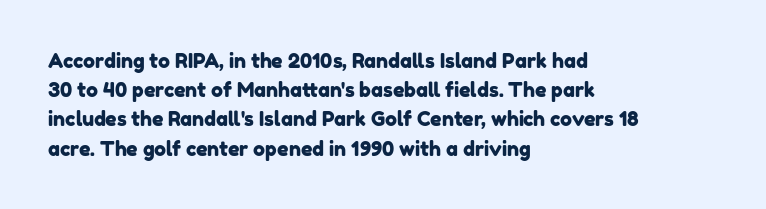
The image shows 20 px text type; set left-aligned, normal line spacing (1.46x), normal letter spacing, not underlined.
